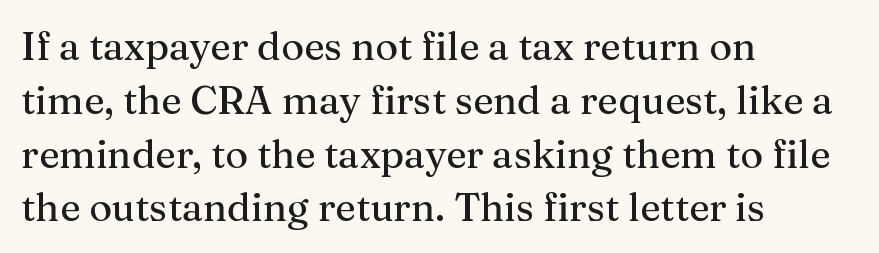
Q: Is the text italic (slanted)? A: No, it is upright.
Q: Is the typeface a serif or a sans-serif typeface? A: Serif.
Q: Is the text underlined? A: No.
Q: How is the paragraph aligned? A: Left-aligned.
Q: Is the spacing between letters normal or unusually wide? A: Normal.
Q: Is the spacing between lines tight, normal or loose? A: Normal.
Q: Width (condensed, normal, or wide)? A: Normal.
Q: Stroke contrast? A: Medium.
Q: x-height? A: Medium.
Q: Monospaced? A: No.
